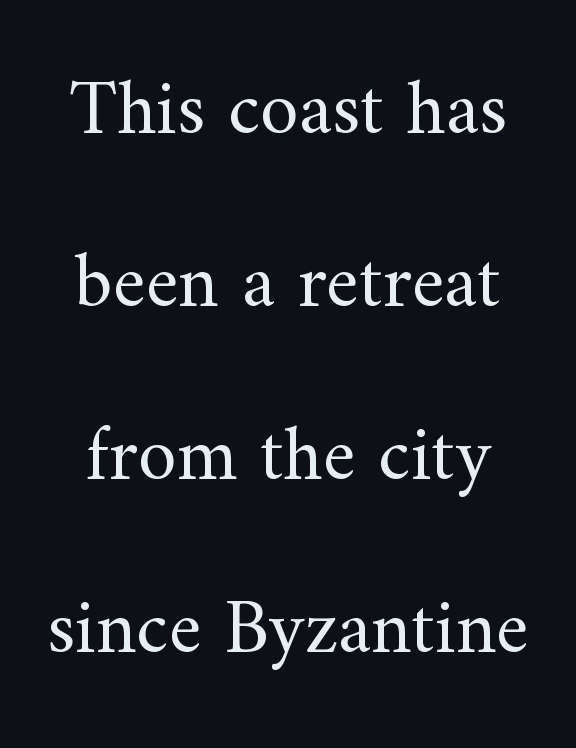
{"serif": "yes", "italic": "no", "bold": "no", "weight": "regular", "width": "normal", "stroke_contrast": "medium", "x_height": "small", "monospaced": "no", "underline": "no", "line_spacing": "loose", "line_spacing_ratio": 2.22, "letter_spacing": "normal", "letter_spacing_em": 0.0, "glyph_px": 78}
